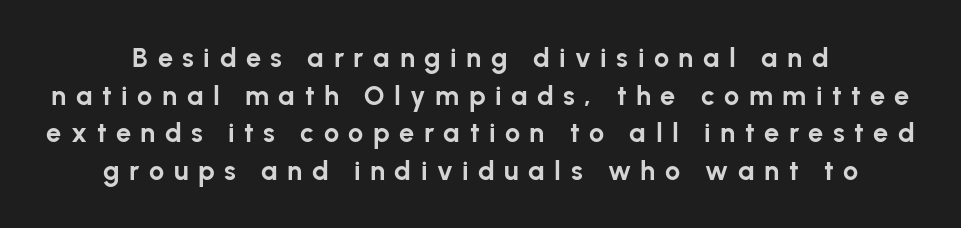
Q: Is the text bold? A: Yes.
Q: Is the text italic (slanted)? A: No, it is upright.
Q: Is the text underlined? A: No.
Q: How is the paragraph aligned? A: Centered.
Q: Is the spacing between letters normal or unusually wide? A: Unusually wide.
Q: Is the spacing between lines tight, normal or loose? A: Normal.
